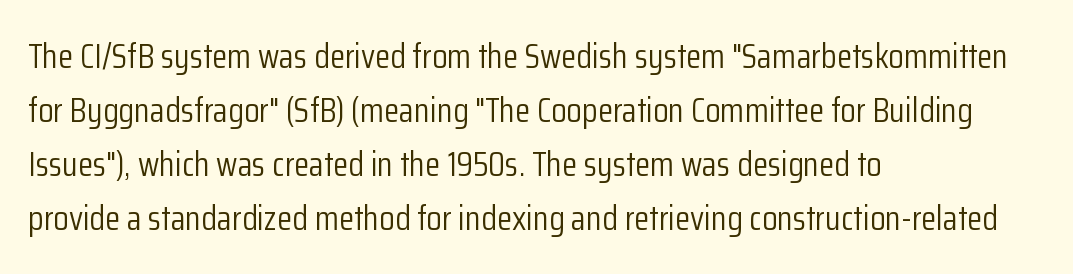
The image shows 35 px light, condensed sans-serif type, upright; set left-aligned, normal line spacing (1.54x), normal letter spacing, not underlined; low stroke contrast and a medium x-height.
